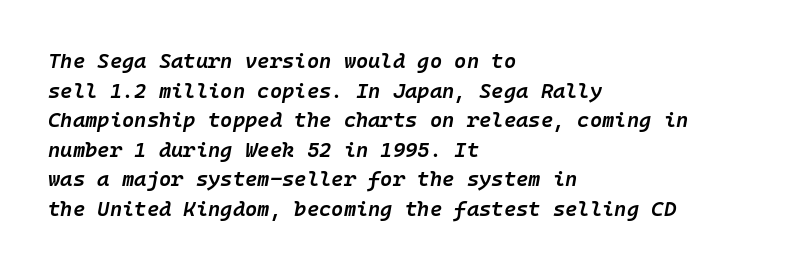
A classic flush-left, rag-right setting is used for this passage. Bare-footed words on every line. Between one letter and the next there's only the usual sliver of space. Interline gaps are of average width in this sample.
